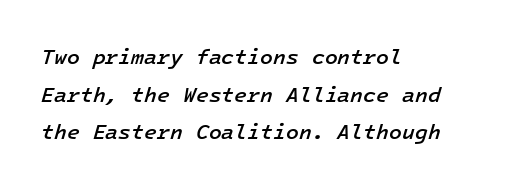
These lines were composed using italics. Emphasis by weight is partial: semibold. The text block is weighted toward the left margin, trailing off unevenly rightward. There is no visible air inserted between adjacent glyphs. The space beneath each line is pristine and unruled.
